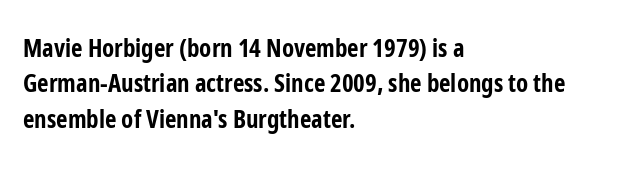
The strokes are fattened all the way to bold. Does the copy run flush right? No — it runs flush left. The face used here is rendered with its standard letterfit. Does the leading feel generous? No, just average. The typography opts for an upright posture over an oblique one.
